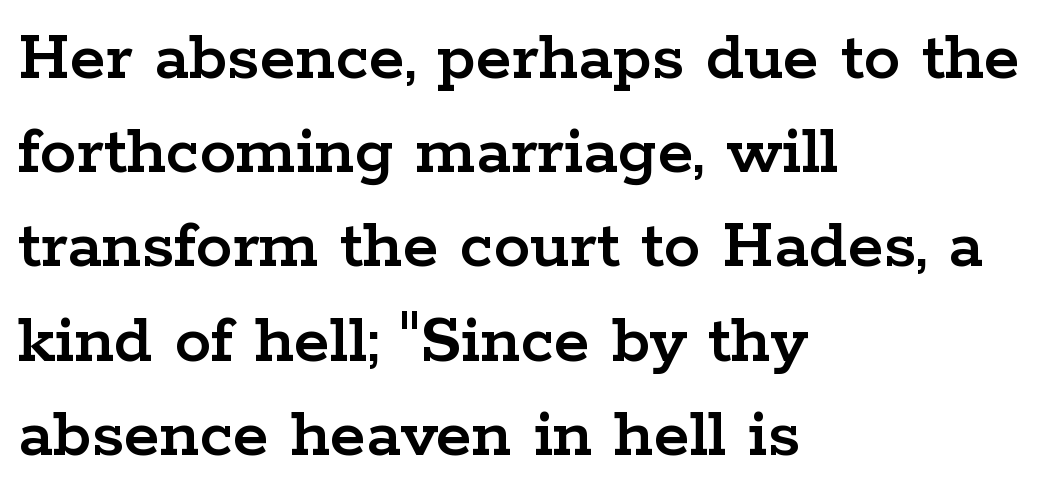
The image shows 73 px wide serif type, upright; set left-aligned, normal line spacing (1.29x), normal letter spacing, not underlined; low stroke contrast and a medium x-height.
